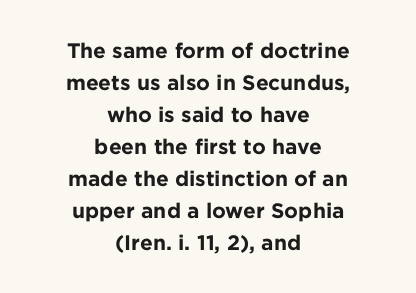
Q: Is the text bold? A: Yes.
Q: Is the text italic (slanted)? A: No, it is upright.
Q: Is the text underlined? A: No.
Q: How is the paragraph aligned? A: Centered.
Q: Is the spacing between letters normal or unusually wide? A: Normal.
Q: Is the spacing between lines tight, normal or loose? A: Normal.
